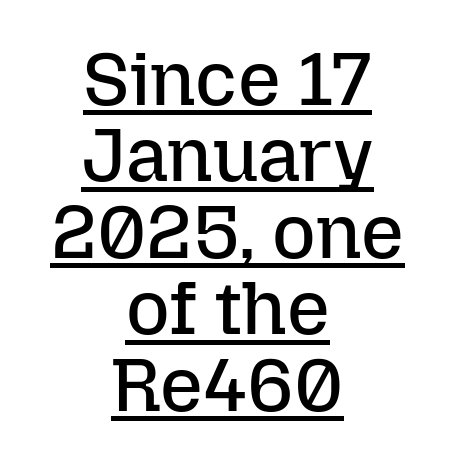
The image shows 75 px regular-weight type, upright; set centered, tight line spacing (1.02x), normal letter spacing, underlined; low stroke contrast and a medium x-height.
